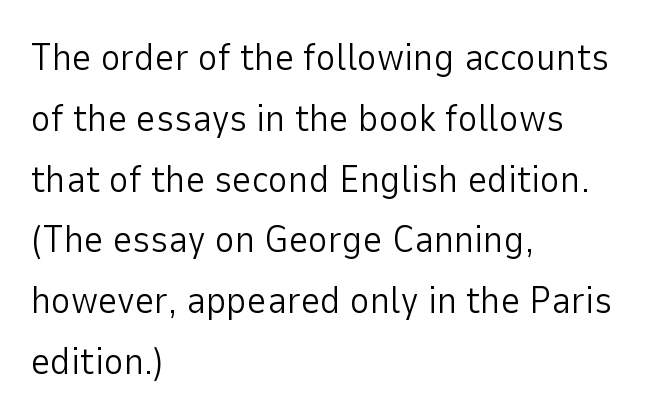
Normally led — the rows are evenly, conventionally spaced. One-word summary of the alignment: left. Unmarked baselines from the first word to the last. The type family on display is of the sans-serif kind.
